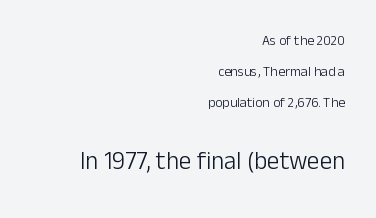
No heavy texture on the line: the type isn't bold. A typesetter would call this zero additional tracking. Rendered with straight, roman letterforms. Line spacing here is loose. The words here are not underlined. The more generous point size was reserved for the lower chunk.
